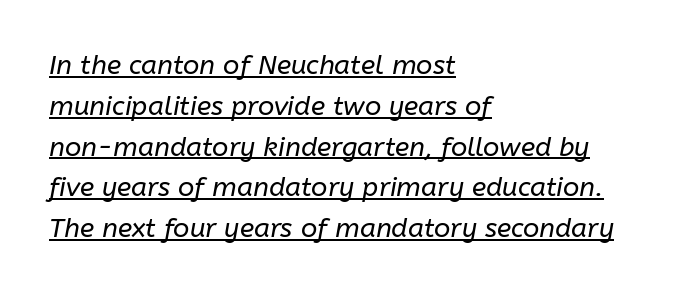
Honestly, the row spacing looks completely unremarkable. Decoration check: the copy is underlined. Style check: oblique. Does extra space separate the letters? No, they use regular spacing.
